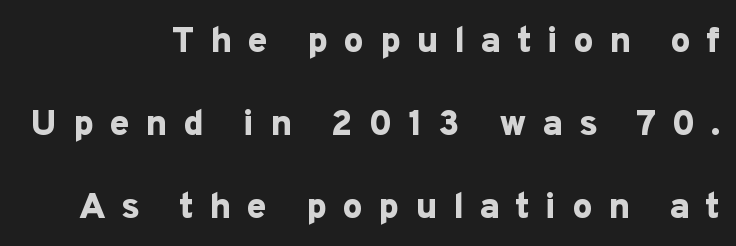
{"serif": "no", "italic": "no", "bold": "yes", "weight": "bold", "width": "normal", "stroke_contrast": "low", "x_height": "medium", "monospaced": "no", "underline": "no", "align": "right", "line_spacing": "loose", "line_spacing_ratio": 2.31, "letter_spacing": "wide", "letter_spacing_em": 0.43, "glyph_px": 36}
